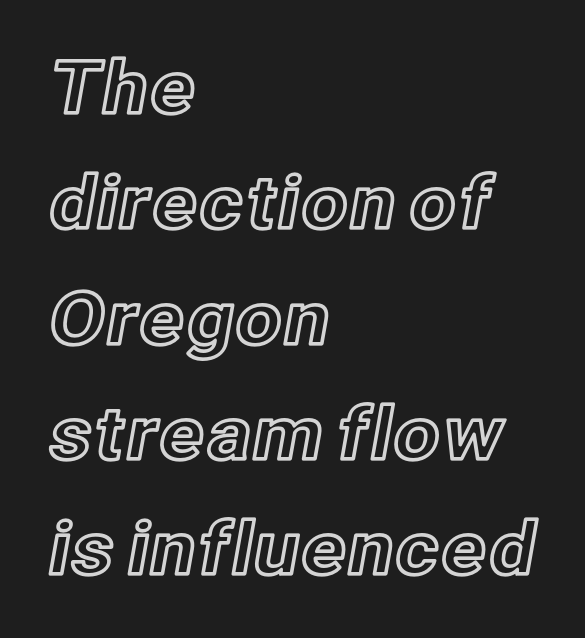
Q: Is the text italic (slanted)? A: Yes.
Q: Is the text underlined? A: No.
Q: How is the paragraph aligned? A: Left-aligned.
Q: Is the spacing between letters normal or unusually wide? A: Normal.
Q: Is the spacing between lines tight, normal or loose? A: Normal.
Q: Width (condensed, normal, or wide)? A: Normal.
Q: x-height? A: Medium.
Q: Monospaced? A: No.
